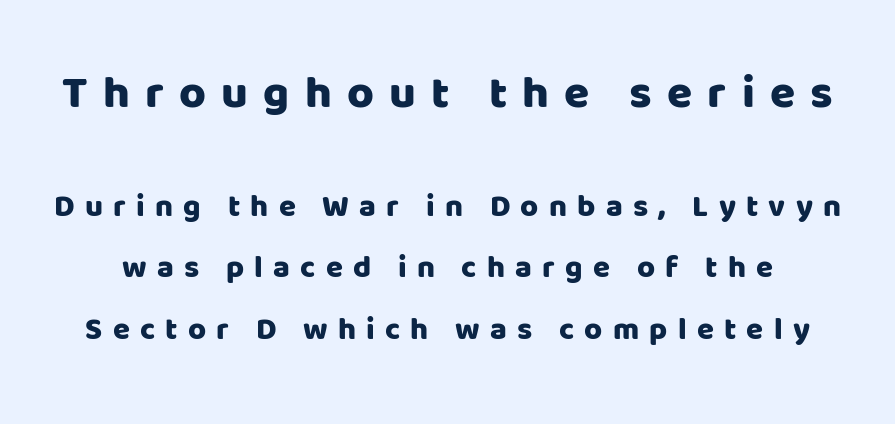
The image shows 46 px sans-serif type, upright; set loose line spacing (1.97x), unusually wide letter spacing (+0.33 em), not underlined; the first (top) block is 1.48x larger; low stroke contrast and a large x-height.
